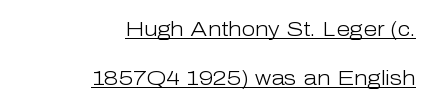
Quick note: not italic, upright. Notice how a bar underscores the lettering throughout. The passage shown is not bold in any degree. Default kerning and tracking; the words read as compact shapes. The paragraph has a hard right edge and a soft left edge.
